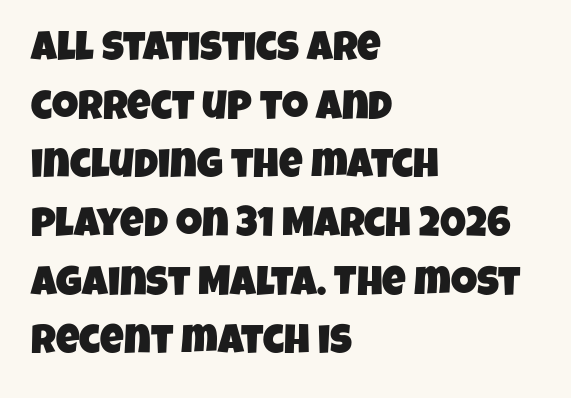
{"serif": "no", "width": "condensed", "stroke_contrast": "low", "x_height": "large", "monospaced": "no", "underline": "no", "align": "left", "line_spacing": "normal", "line_spacing_ratio": 1.43, "letter_spacing": "normal", "letter_spacing_em": 0.0, "glyph_px": 41}
